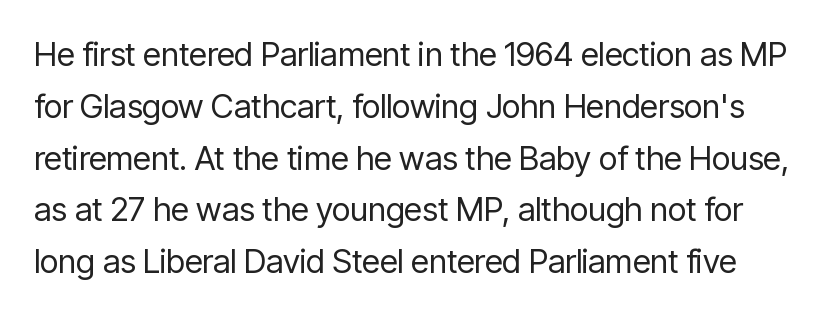
The image shows 33 px regular-weight, condensed sans-serif type, upright; set normal line spacing (1.57x), normal letter spacing, not underlined; low stroke contrast and a medium x-height.
